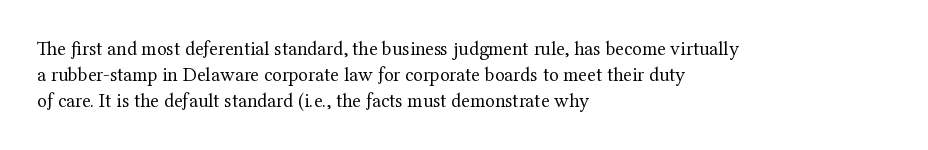
The image shows 20 px text type, upright; set left-aligned, normal line spacing (1.31x), normal letter spacing, not underlined.
